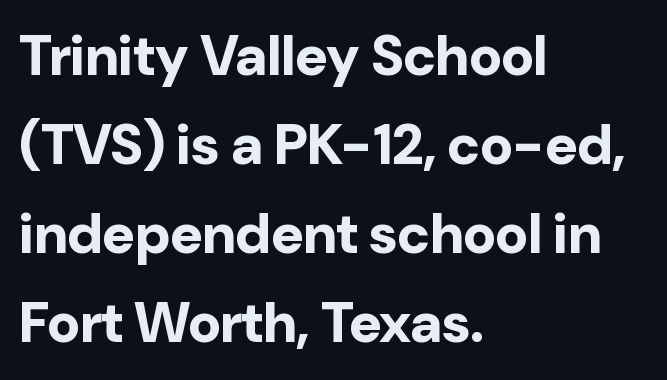
The image shows 56 px bold sans-serif type, upright; set left-aligned, normal line spacing (1.59x), normal letter spacing, not underlined; low stroke contrast and a medium x-height.
